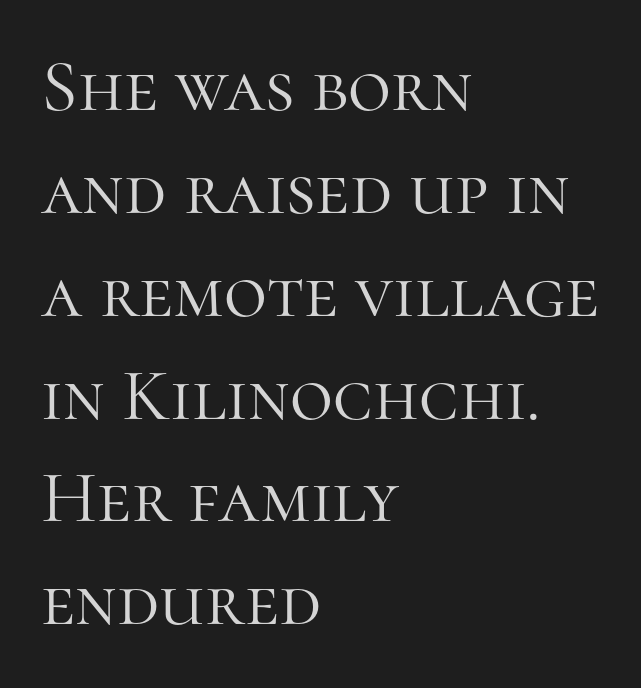
Q: Is the text bold? A: No.
Q: Is the text italic (slanted)? A: No, it is upright.
Q: Is the typeface a serif or a sans-serif typeface? A: Serif.
Q: Is the text underlined? A: No.
Q: How is the paragraph aligned? A: Left-aligned.
Q: Is the spacing between letters normal or unusually wide? A: Normal.
Q: Is the spacing between lines tight, normal or loose? A: Normal.
Q: Width (condensed, normal, or wide)? A: Normal.
Q: Stroke contrast? A: High.
Q: x-height? A: Medium.
Q: Monospaced? A: No.
